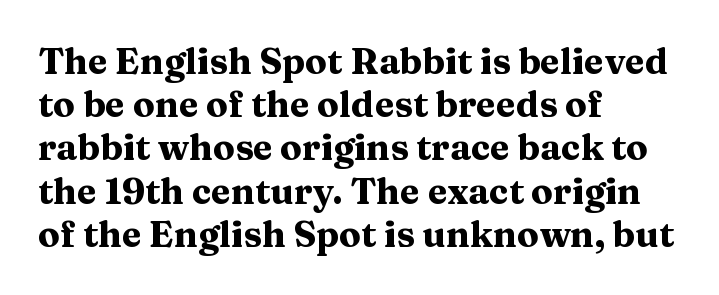
The image shows 36 px heavy, wide serif type, upright; set left-aligned, line spacing 1.2x, normal letter spacing, not underlined; medium stroke contrast and a medium x-height.
